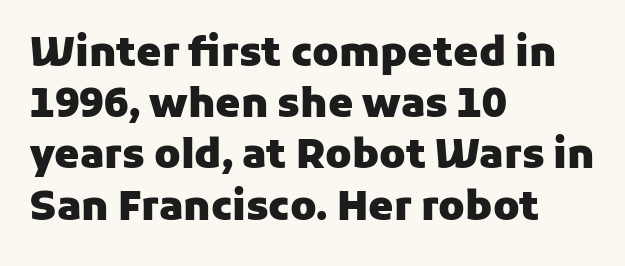
The glyphs in this specimen are sans serif. Characters remain perfectly vertical along every line. Note the varied advance widths — an 'i' is clearly narrower than an 'm'. The space directly below the letters is spotless.
